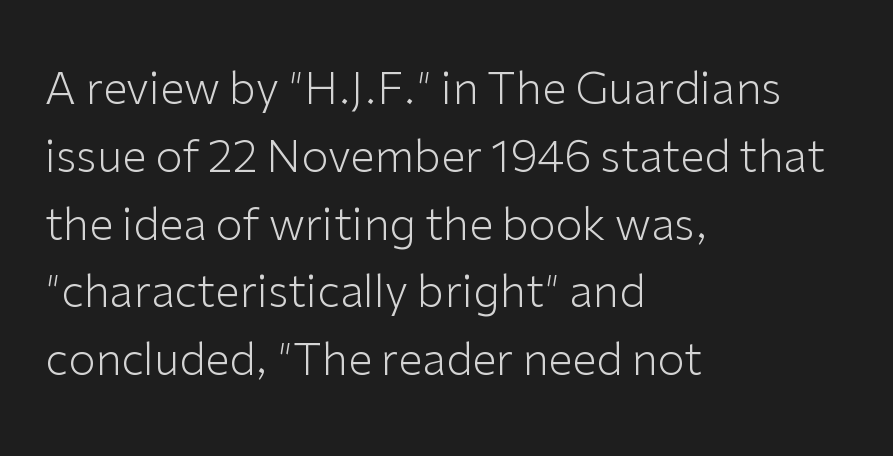
The image shows 44 px light sans-serif type, upright; set left-aligned, normal line spacing (1.54x), normal letter spacing, not underlined; low stroke contrast and a medium x-height.
